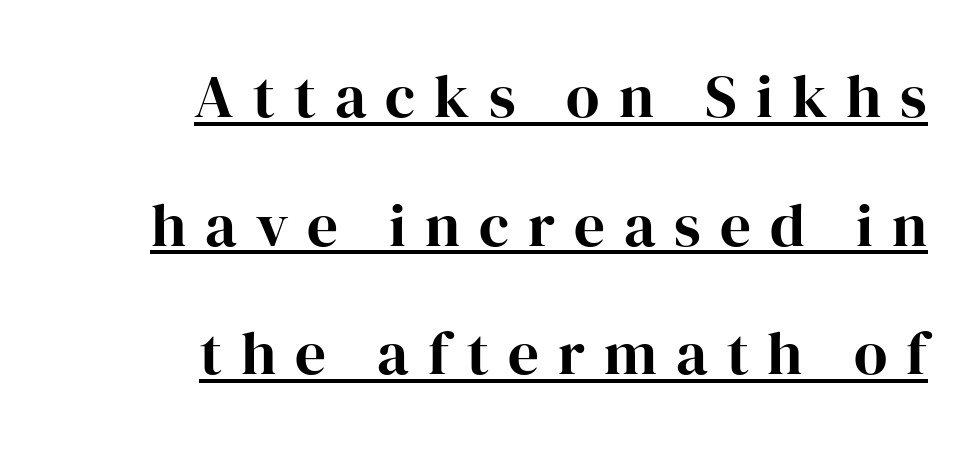
The image shows 61 px serif type, upright; set right-aligned, loose line spacing (2.11x), unusually wide letter spacing (+0.31 em), underlined; high stroke contrast and a medium x-height.
